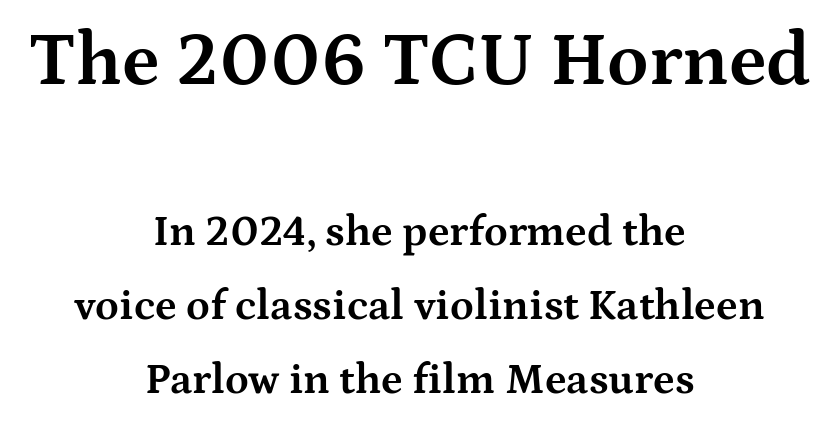
Bare-footed words on every line. Layout note: lines centered. Scale decreases going downward across the two blocks. Little horizontal feet cap the strokes, marking this as serif type.
